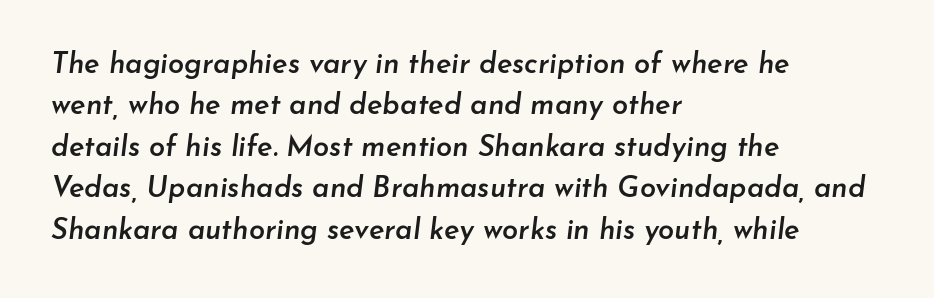
Q: Is the text bold? A: Semi-bold.
Q: Is the text italic (slanted)? A: Yes, it leans right by about 7 degrees.
Q: Is the text underlined? A: No.
Q: How is the paragraph aligned? A: Left-aligned.
Q: Is the spacing between letters normal or unusually wide? A: Normal.
Q: Is the spacing between lines tight, normal or loose? A: Normal.
Q: Width (condensed, normal, or wide)? A: Normal.
Q: Stroke contrast? A: Low.
Q: x-height? A: Small.
Q: Monospaced? A: No.
